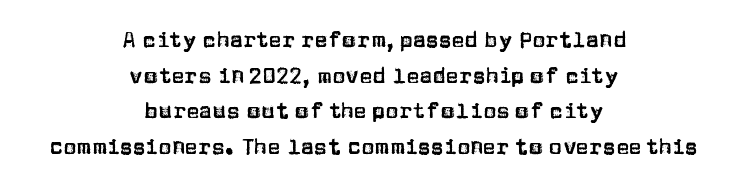
The paragraph shown floats in the horizontal middle. Descenders hang freely into open space. The lines sit at an ordinary, default distance from one another. Look at the tracking — it's just the regular setting, nothing added. Tall strokes in this sample are plumb rather than angled.
